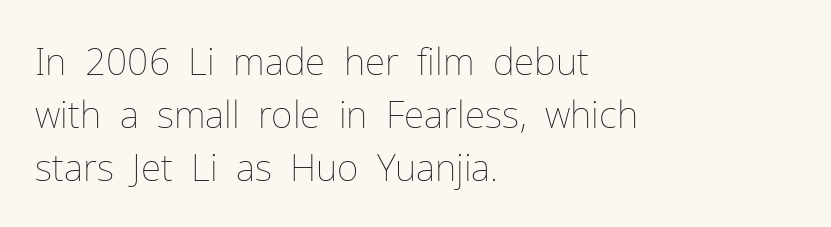
{"italic": "no", "bold": "no", "weight": "thin", "width": "normal", "stroke_contrast": "low", "x_height": "medium", "monospaced": "no", "underline": "no", "align": "left", "line_spacing": "normal", "line_spacing_ratio": 1.43, "letter_spacing": "normal", "letter_spacing_em": 0.0, "glyph_px": 37}
